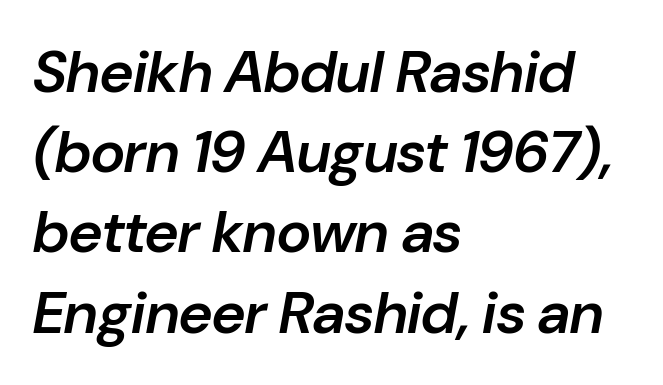
The image shows 59 px semibold type, italic (leaning right); set left-aligned, normal line spacing (1.36x), normal letter spacing, not underlined; low stroke contrast and a medium x-height.
